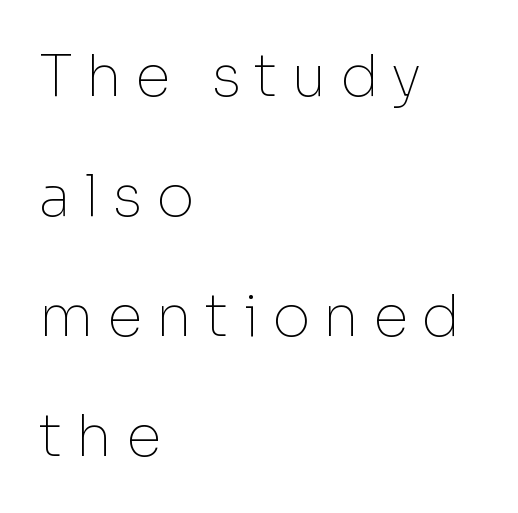
Q: Is the text bold? A: No.
Q: Is the text italic (slanted)? A: No, it is upright.
Q: Is the typeface a serif or a sans-serif typeface? A: Sans-serif.
Q: Is the text underlined? A: No.
Q: How is the paragraph aligned? A: Left-aligned.
Q: Is the spacing between letters normal or unusually wide? A: Unusually wide.
Q: Is the spacing between lines tight, normal or loose? A: Loose.
Q: Width (condensed, normal, or wide)? A: Normal.
Q: Stroke contrast? A: Low.
Q: x-height? A: Medium.
Q: Monospaced? A: No.
